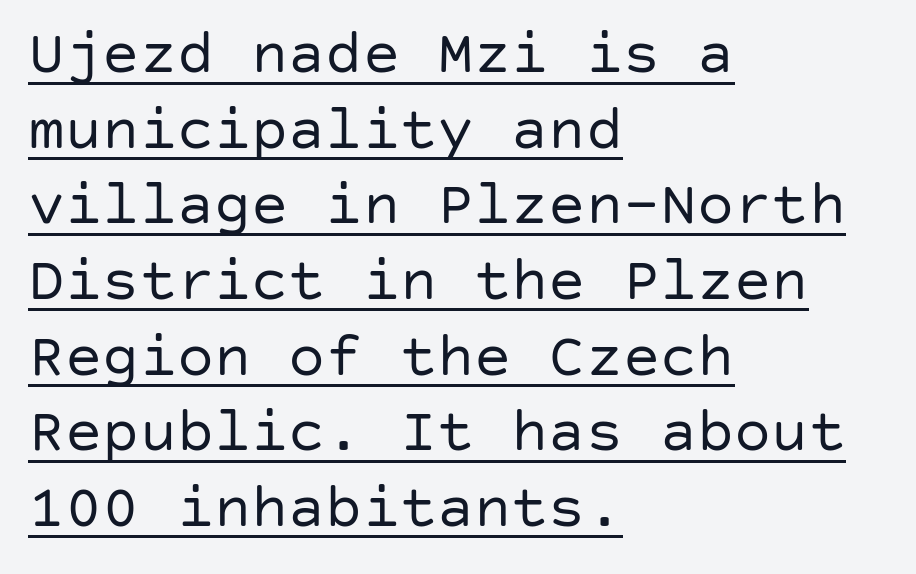
Q: Is the text bold? A: No.
Q: Is the text italic (slanted)? A: No, it is upright.
Q: Is the typeface a serif or a sans-serif typeface? A: Sans-serif.
Q: Is the text underlined? A: Yes.
Q: How is the paragraph aligned? A: Left-aligned.
Q: Is the spacing between letters normal or unusually wide? A: Normal.
Q: Width (condensed, normal, or wide)? A: Normal.
Q: Stroke contrast? A: Low.
Q: x-height? A: Large.
